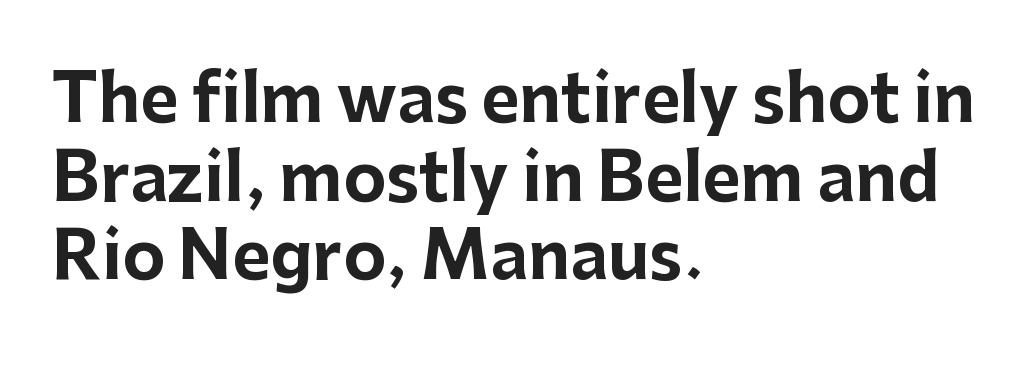
Does extra space separate the letters? No, they use regular spacing. Only glyphs here, with clear space below each row. Character widths vary here, with narrow letters taking less room than wide ones. These lines are composed in type without serifs.
